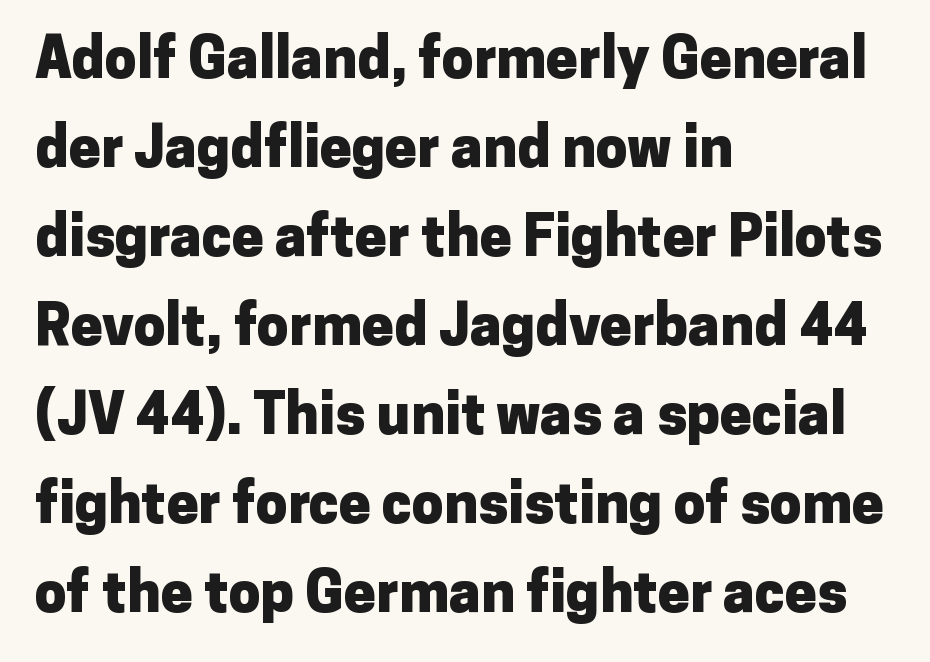
The image shows 57 px heavy sans-serif type, upright; set left-aligned, normal line spacing (1.56x), normal letter spacing, not underlined; low stroke contrast and a medium x-height.
